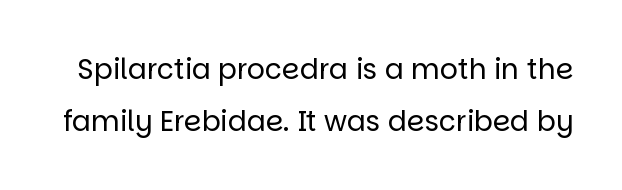
Q: Is the text bold? A: No.
Q: Is the text italic (slanted)? A: No, it is upright.
Q: Is the typeface a serif or a sans-serif typeface? A: Sans-serif.
Q: Is the text underlined? A: No.
Q: Is the spacing between letters normal or unusually wide? A: Normal.
Q: Width (condensed, normal, or wide)? A: Normal.
Q: Stroke contrast? A: Low.
Q: x-height? A: Large.
Q: Monospaced? A: No.
